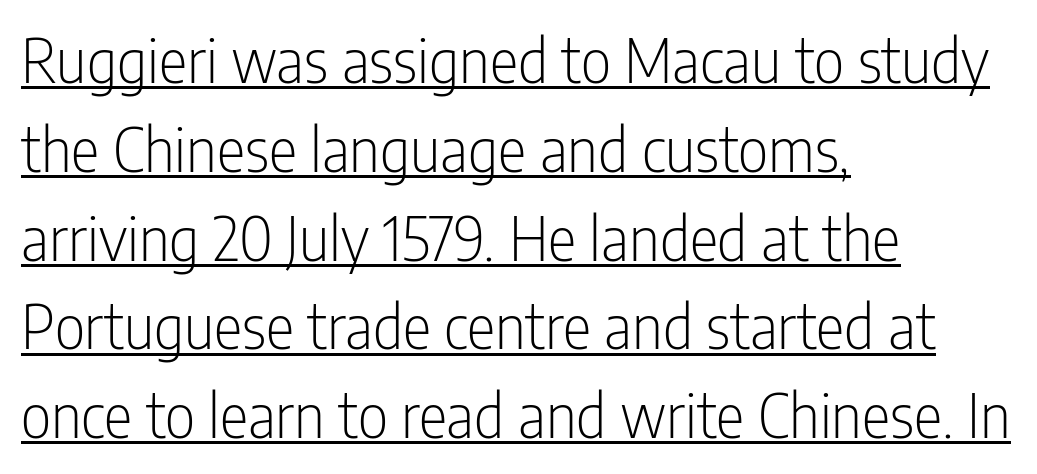
The image shows 60 px light, condensed sans-serif type, upright; set left-aligned, normal line spacing (1.48x), normal letter spacing, underlined; low stroke contrast and a medium x-height.
